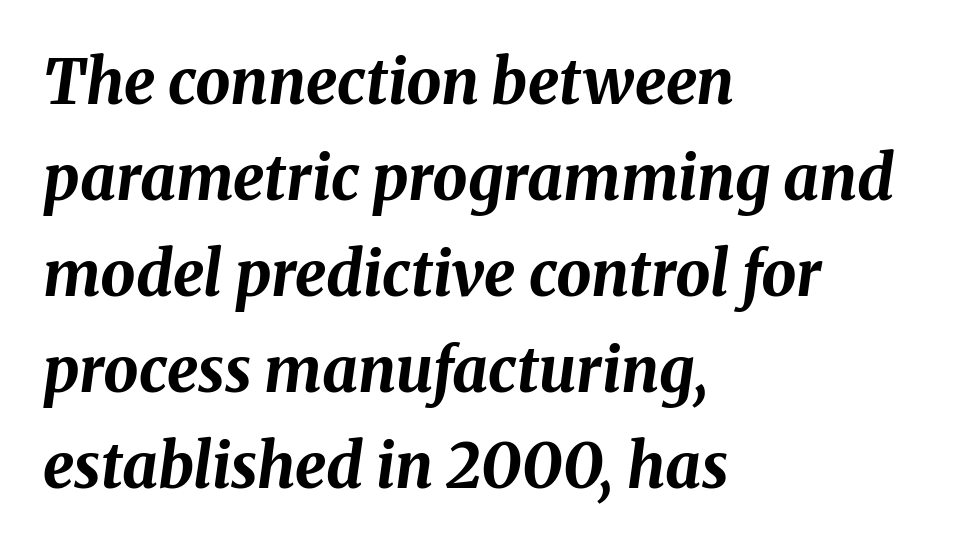
Q: Is the text bold? A: Yes.
Q: Is the text italic (slanted)? A: Yes, it leans right by about 8 degrees.
Q: Is the text underlined? A: No.
Q: How is the paragraph aligned? A: Left-aligned.
Q: Is the spacing between letters normal or unusually wide? A: Normal.
Q: Is the spacing between lines tight, normal or loose? A: Normal.
Q: Width (condensed, normal, or wide)? A: Normal.
Q: Stroke contrast? A: Medium.
Q: x-height? A: Medium.
Q: Monospaced? A: No.
